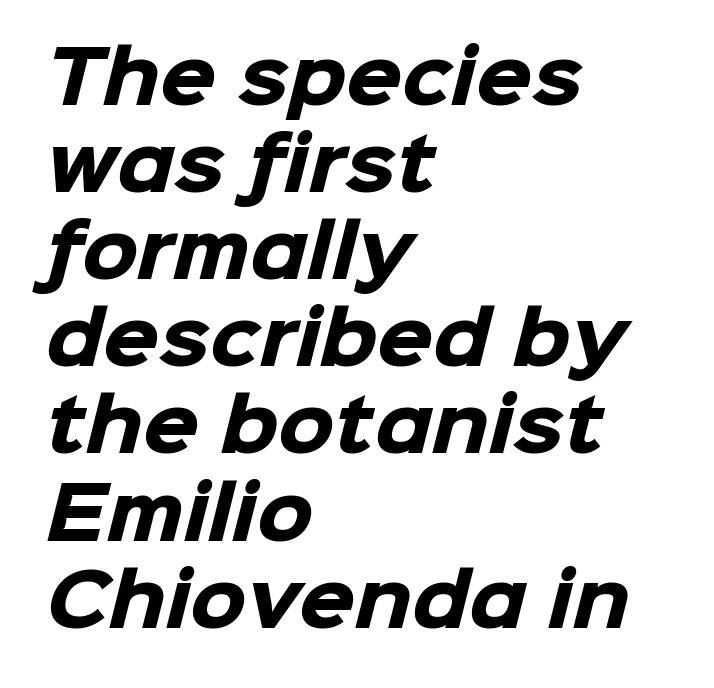
Q: Is the text bold? A: Yes.
Q: Is the typeface a serif or a sans-serif typeface? A: Sans-serif.
Q: Is the text underlined? A: No.
Q: How is the paragraph aligned? A: Left-aligned.
Q: Is the spacing between letters normal or unusually wide? A: Normal.
Q: Width (condensed, normal, or wide)? A: Normal.
Q: Stroke contrast? A: Low.
Q: x-height? A: Medium.
Q: Monospaced? A: No.
